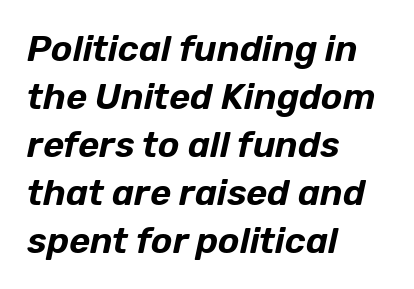
Q: Is the text italic (slanted)? A: Yes, it leans right by about 12 degrees.
Q: Is the text underlined? A: No.
Q: How is the paragraph aligned? A: Left-aligned.
Q: Is the spacing between letters normal or unusually wide? A: Normal.
Q: Is the spacing between lines tight, normal or loose? A: Normal.
Q: Width (condensed, normal, or wide)? A: Normal.
Q: Stroke contrast? A: Low.
Q: x-height? A: Medium.
Q: Monospaced? A: No.
